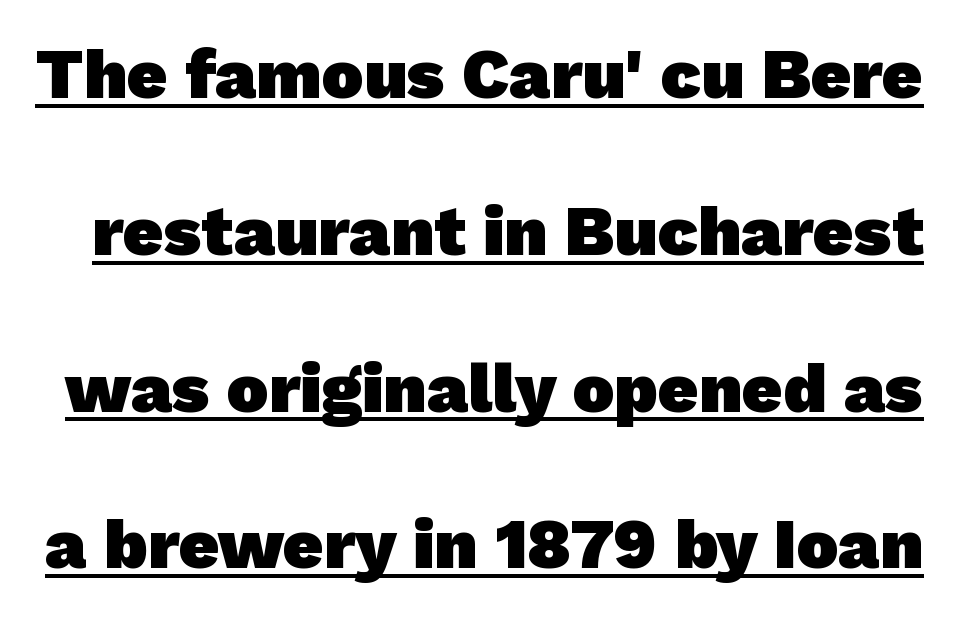
A baseline rule has been typeset under these characters. Stroke terminals: plain, sans-serif. Honestly, the letter spacing is just normal — you wouldn't notice it. Weight: bold. Line spacing here is loose. Proportional: the letters do not fall into vertical columns.
